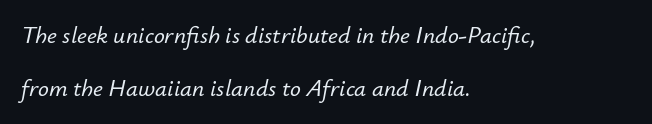
The passage shown has conventional tracking throughout. Leading: increased. Descender tails drop into unmarked territory. Horizontally, the lines are justified to the leading edge only.
